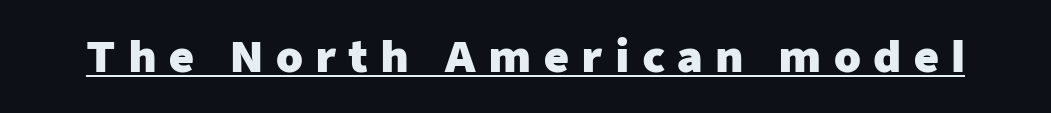
{"serif": "no", "italic": "no", "bold": "yes", "weight": "heavy", "width": "normal", "stroke_contrast": "low", "x_height": "medium", "monospaced": "no", "underline": "yes", "letter_spacing": "wide", "letter_spacing_em": 0.28, "glyph_px": 43}
